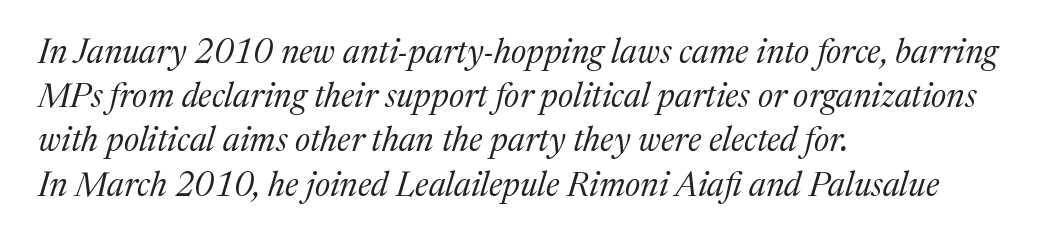
The text block is weighted toward the left margin, trailing off unevenly rightward. This rendering employs a face with finishing strokes, i.e., a serif. Successive baselines arrive at the customary interval. You could call the tracking neutral — neither tight nor loose. The text carries the slant typical of an italic or oblique font. The letters look calm and open, with moderate or lighter stems.
